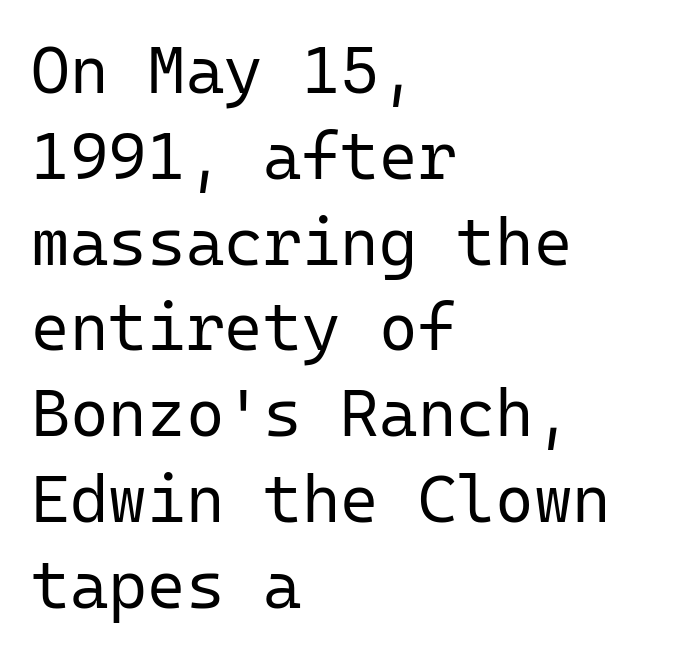
Q: Is the text bold? A: No.
Q: Is the text italic (slanted)? A: No, it is upright.
Q: Is the typeface a serif or a sans-serif typeface? A: Sans-serif.
Q: Is the text underlined? A: No.
Q: How is the paragraph aligned? A: Left-aligned.
Q: Is the spacing between letters normal or unusually wide? A: Normal.
Q: Is the spacing between lines tight, normal or loose? A: Normal.
Q: Width (condensed, normal, or wide)? A: Normal.
Q: Stroke contrast? A: Low.
Q: x-height? A: Medium.
Q: Monospaced? A: Yes.
